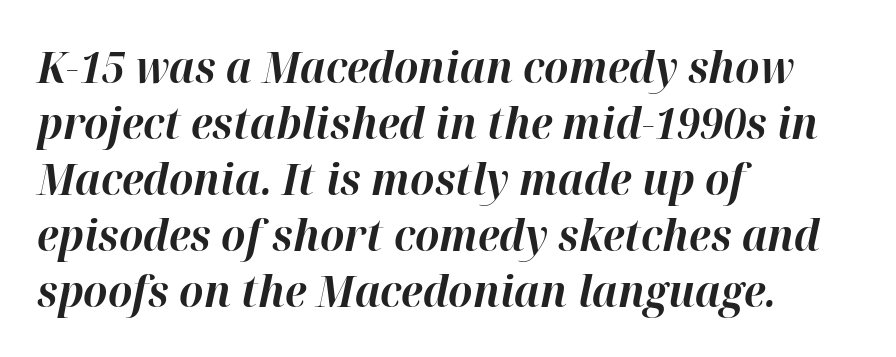
Q: Is the text bold? A: Yes.
Q: Is the text italic (slanted)? A: Yes, it leans right by about 12 degrees.
Q: Is the text underlined? A: No.
Q: How is the paragraph aligned? A: Left-aligned.
Q: Is the spacing between letters normal or unusually wide? A: Normal.
Q: Is the spacing between lines tight, normal or loose? A: Normal.
Q: Width (condensed, normal, or wide)? A: Normal.
Q: Stroke contrast? A: High.
Q: x-height? A: Medium.
Q: Monospaced? A: No.
